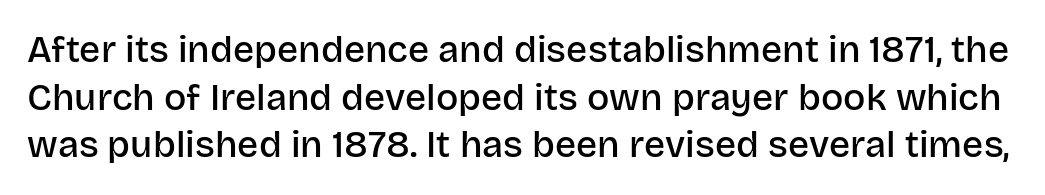
The image shows 37 px semibold sans-serif type, upright; set normal line spacing (1.29x), normal letter spacing, not underlined; low stroke contrast and a large x-height.
